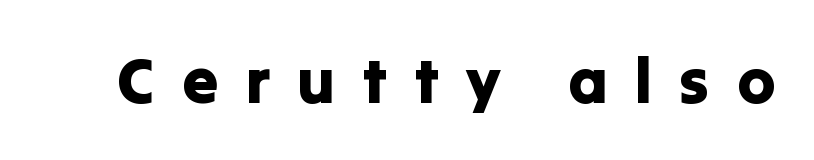
Beneath every word, the page is bare. Character widths vary here, with narrow letters taking less room than wide ones. You can tell from the bare stems that sans-serif type was used. How are the letters spaced? Widely, with obvious added tracking.
